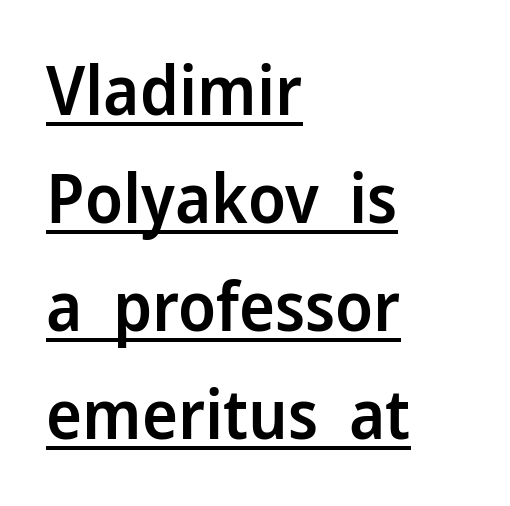
Letter spacing: default. These lines sit exactly where default settings would place them. No feet cap the strokes, marking this as sans-serif type. Is the type bold? Partly — it's a semibold, heavier than regular but not fully bold. You could not count columns in this text — the font is proportionally spaced.
